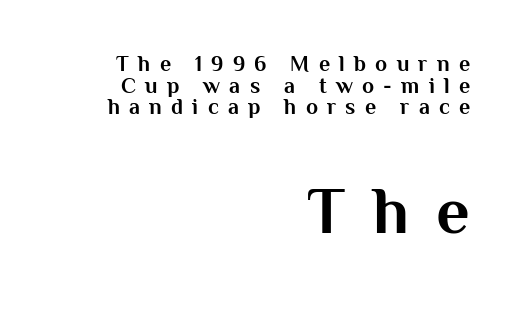
The image shows 66 px bold sans-serif type, upright; set right-aligned, tight line spacing (0.98x), unusually wide letter spacing (+0.42 em), not underlined; the second (bottom) block is 3.0x larger; medium stroke contrast and a medium x-height.
